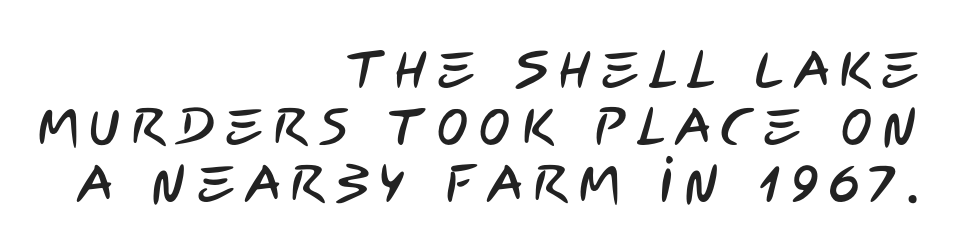
Q: Is the typeface a serif or a sans-serif typeface? A: Sans-serif.
Q: Is the text underlined? A: No.
Q: How is the paragraph aligned? A: Right-aligned.
Q: Is the spacing between letters normal or unusually wide? A: Unusually wide.
Q: Is the spacing between lines tight, normal or loose? A: Tight.
Q: Width (condensed, normal, or wide)? A: Condensed.
Q: Stroke contrast? A: Low.
Q: x-height? A: Large.
Q: Monospaced? A: No.
